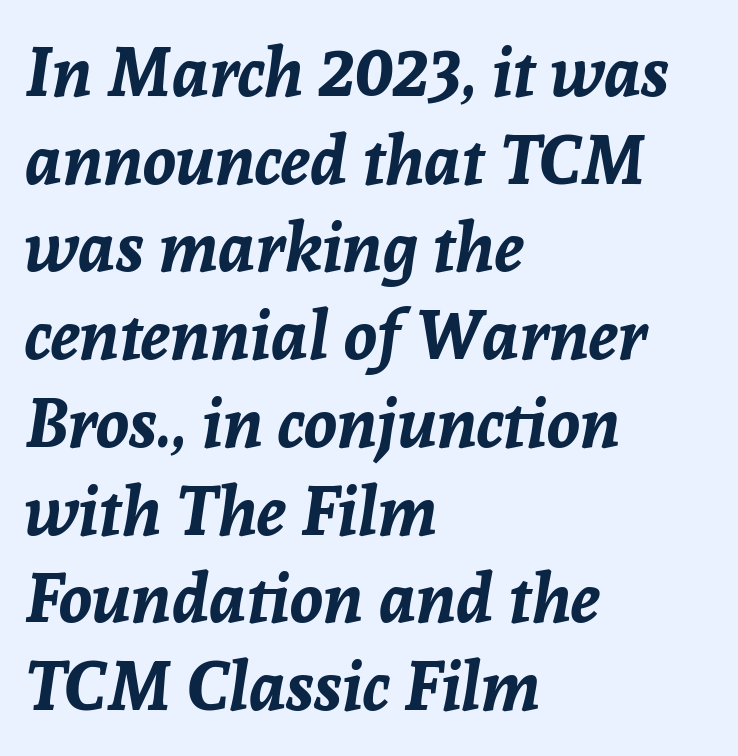
Q: Is the text bold? A: Yes.
Q: Is the text italic (slanted)? A: Yes, it leans right by about 8 degrees.
Q: Is the text underlined? A: No.
Q: How is the paragraph aligned? A: Left-aligned.
Q: Is the spacing between letters normal or unusually wide? A: Normal.
Q: Is the spacing between lines tight, normal or loose? A: Normal.
Q: Width (condensed, normal, or wide)? A: Normal.
Q: Stroke contrast? A: Low.
Q: x-height? A: Medium.
Q: Monospaced? A: No.
